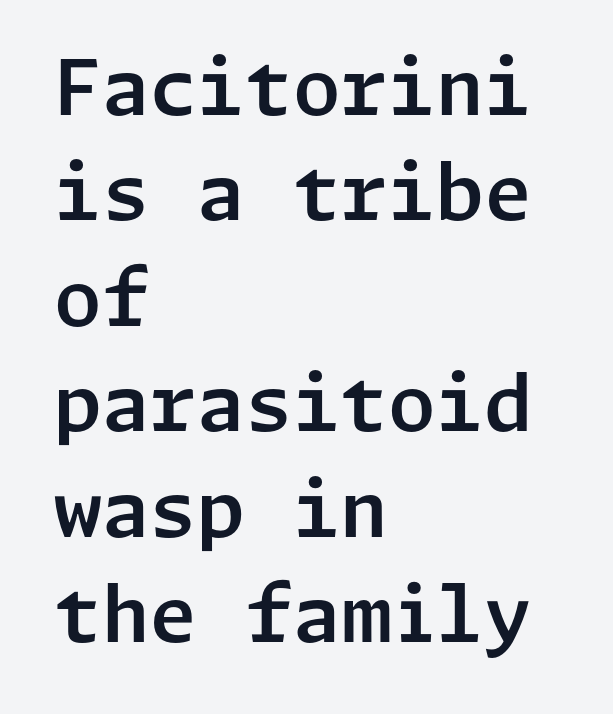
This rendering leaves character spacing at its baseline value. The strip under each line holds only bare page. The passage is arranged the way most books set body copy — flush left. When letters stand straight like this, we call the style roman or upright. What kind of face is this? One without serifs — a sans.
